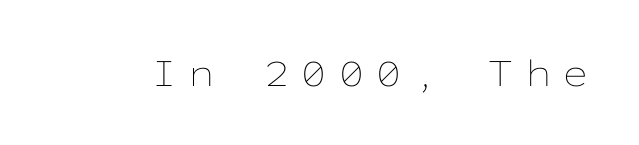
{"italic": "no", "bold": "no", "weight": "thin", "width": "wide", "stroke_contrast": "low", "x_height": "medium", "monospaced": "yes", "underline": "no", "letter_spacing": "wide", "letter_spacing_em": 0.31, "glyph_px": 40}
